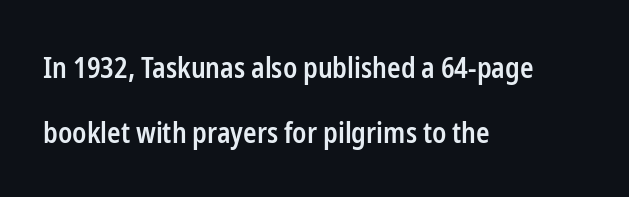
{"serif": "no", "italic": "no", "bold": "semi", "weight": "semibold", "width": "condensed", "stroke_contrast": "low", "x_height": "medium", "monospaced": "no", "underline": "no", "align": "left", "line_spacing": "loose", "line_spacing_ratio": 2.33, "letter_spacing": "normal", "letter_spacing_em": 0.0, "glyph_px": 28}
